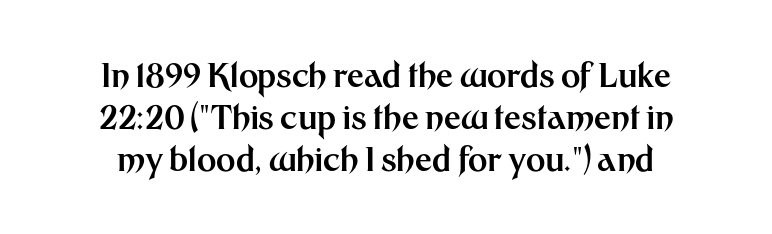
{"serif": "no", "italic": "no", "bold": "yes", "weight": "bold", "width": "normal", "stroke_contrast": "medium", "x_height": "medium", "monospaced": "no", "underline": "no", "align": "center", "line_spacing": "normal", "line_spacing_ratio": 1.27, "letter_spacing": "normal", "letter_spacing_em": 0.0, "glyph_px": 33}
